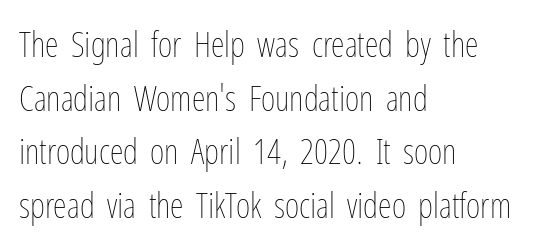
All the whitespace from short lines collects on the right. A typesetter would call this zero additional tracking. Type without underlining. These lines were composed using upright roman letters.
